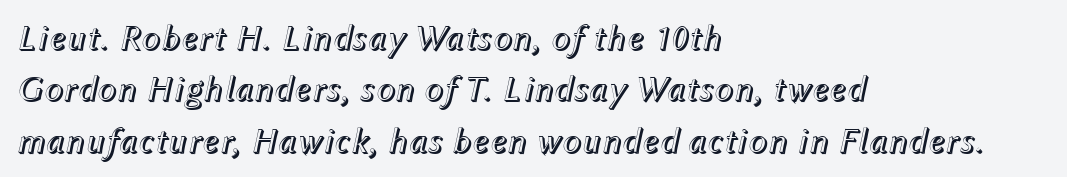
{"italic": "yes", "lean": "right", "slant_degrees": 12, "width": "normal", "x_height": "medium", "monospaced": "no", "underline": "no", "align": "left", "line_spacing": "normal", "line_spacing_ratio": 1.43, "letter_spacing": "normal", "letter_spacing_em": 0.0, "glyph_px": 36}
